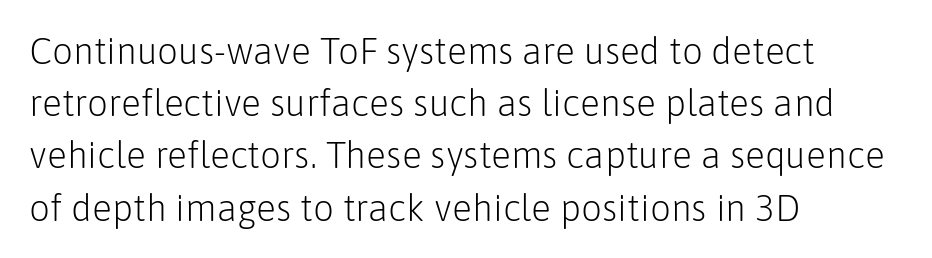
The compositor pushed each line to the left boundary. Regular leading. The face looks like a standard text weight, possibly lighter. This rendering features lettering with no underline. Does extra space separate the letters? No, they use regular spacing.
